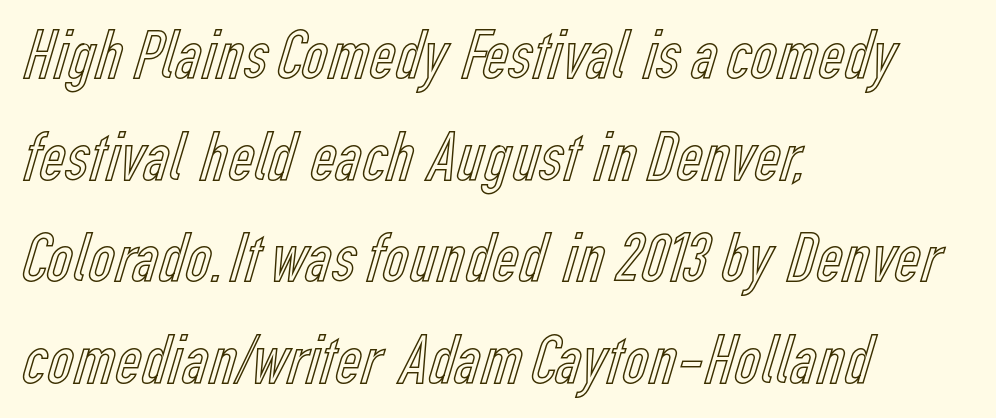
Q: Is the text italic (slanted)? A: Yes.
Q: Is the text underlined? A: No.
Q: How is the paragraph aligned? A: Left-aligned.
Q: Is the spacing between letters normal or unusually wide? A: Normal.
Q: Is the spacing between lines tight, normal or loose? A: Normal.
Q: Width (condensed, normal, or wide)? A: Condensed.
Q: x-height? A: Medium.
Q: Monospaced? A: No.
